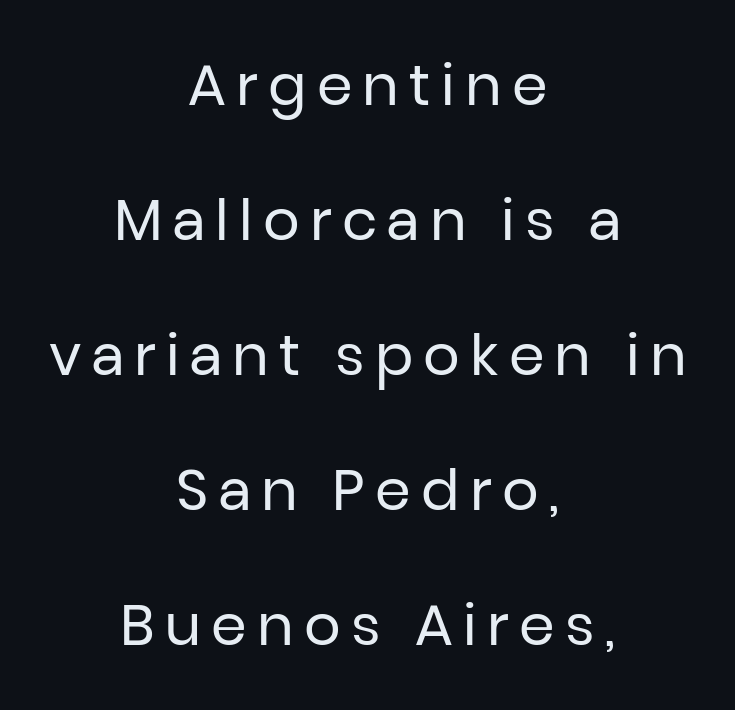
Layout note: lines centered. Heft: none added — not bold. This sample uses a sans-serif face. Honestly, there is no underline to notice here at all. The rendering uses natural spacing where letterforms have individual widths.
